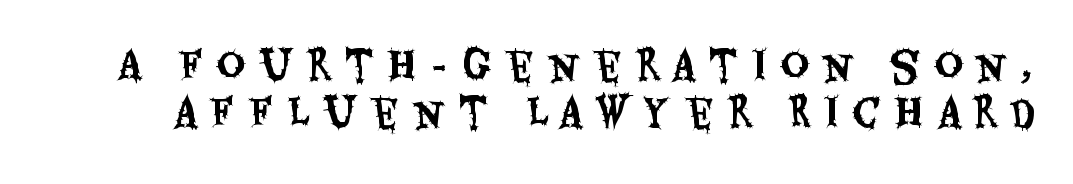
{"serif": "no", "italic": "no", "width": "condensed", "stroke_contrast": "medium", "x_height": "large", "monospaced": "no", "underline": "no", "line_spacing_ratio": 1.2, "letter_spacing": "wide", "letter_spacing_em": 0.35, "glyph_px": 39}
